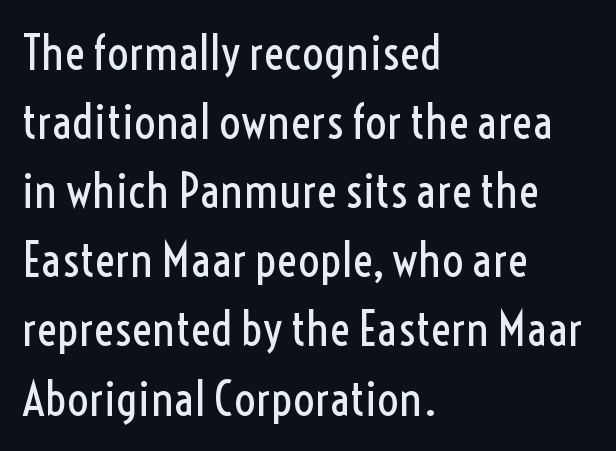
To sum up the face: it is a sans, with no serifs. Notice how the stems are strictly vertical — no italics here. Nobody drew a line under any word here. Between one letter and the next there's only the usual sliver of space. The strokes carry an ordinary text weight at most.
